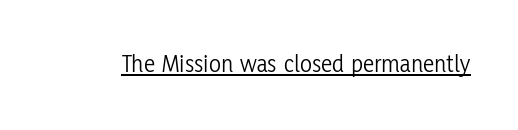
The letterforms sit at book weight or below. Posture: upright roman. Here the glyphs are tracked normally, forming tight word shapes. The words here are underlined.
